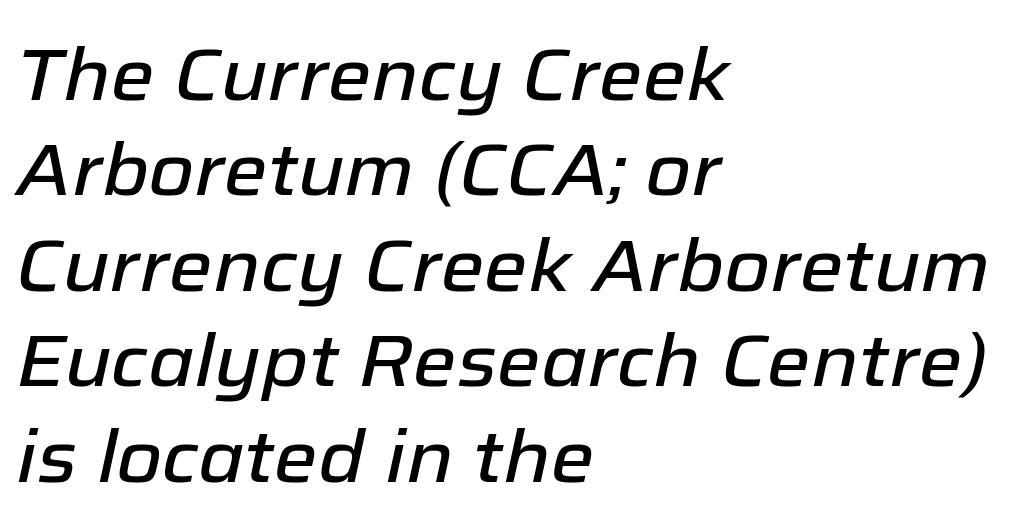
The image shows 74 px text type, italic (leaning right); set left-aligned, normal line spacing (1.29x), normal letter spacing, not underlined; low stroke contrast and a medium x-height.
